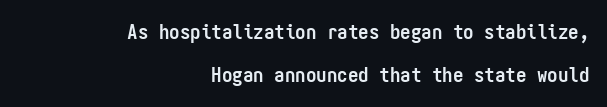
Q: Is the text bold? A: Yes.
Q: Is the text italic (slanted)? A: No, it is upright.
Q: Is the text underlined? A: No.
Q: How is the paragraph aligned? A: Right-aligned.
Q: Is the spacing between letters normal or unusually wide? A: Normal.
Q: Is the spacing between lines tight, normal or loose? A: Loose.
